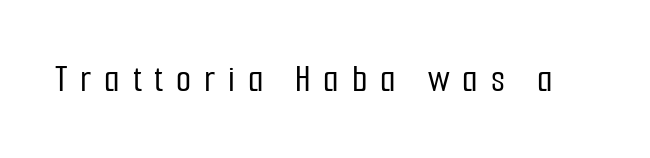
Q: Is the text italic (slanted)? A: No, it is upright.
Q: Is the typeface a serif or a sans-serif typeface? A: Sans-serif.
Q: Is the text underlined? A: No.
Q: Is the spacing between letters normal or unusually wide? A: Unusually wide.
Q: Width (condensed, normal, or wide)? A: Condensed.
Q: Stroke contrast? A: Low.
Q: x-height? A: Medium.
Q: Monospaced? A: No.
